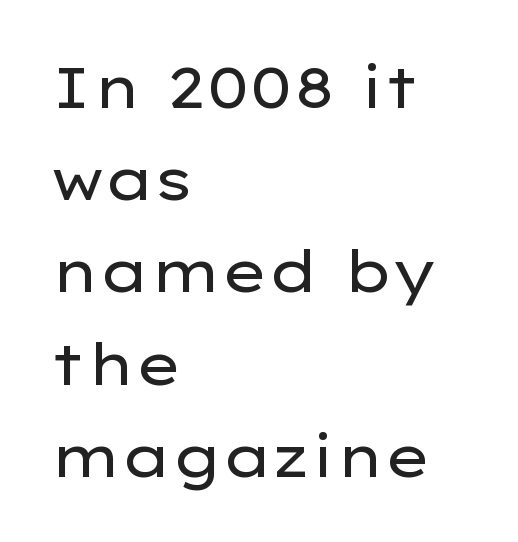
This sample keeps an unexceptional amount of space between lines. The rendering uses natural spacing where letterforms have individual widths. Check where the strokes stop: nothing finishes them off — pure sans. The passage shown has conventional tracking throughout. Does the lettering tilt? It doesn't — this is upright.
